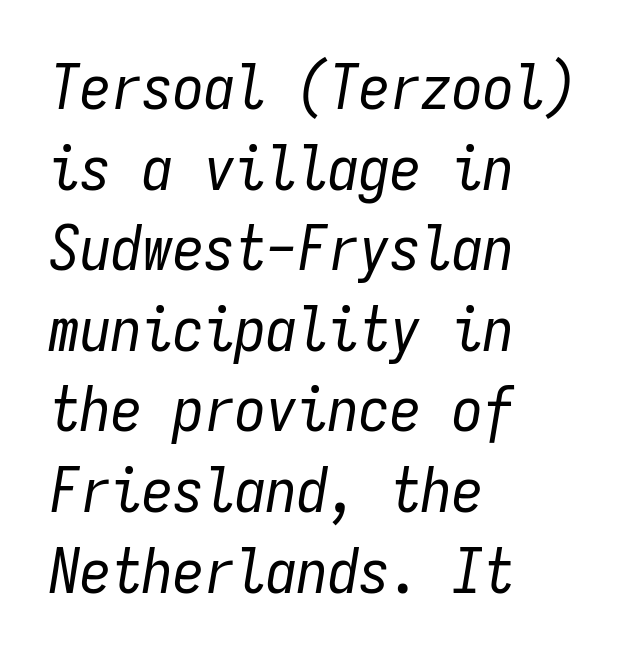
The image shows 62 px regular-weight, condensed type, italic (leaning right), monospaced; set left-aligned, normal line spacing (1.3x), normal letter spacing, not underlined; low stroke contrast and a medium x-height.
